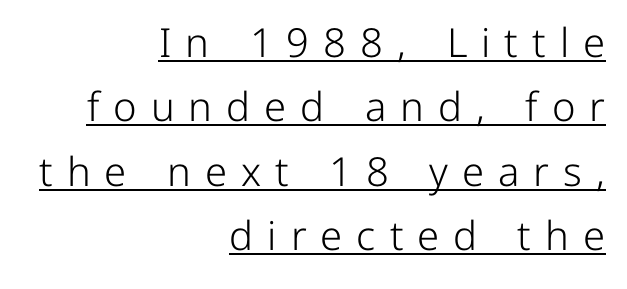
Q: Is the text bold? A: No.
Q: Is the text italic (slanted)? A: No, it is upright.
Q: Is the typeface a serif or a sans-serif typeface? A: Sans-serif.
Q: Is the text underlined? A: Yes.
Q: How is the paragraph aligned? A: Right-aligned.
Q: Is the spacing between letters normal or unusually wide? A: Unusually wide.
Q: Is the spacing between lines tight, normal or loose? A: Normal.
Q: Width (condensed, normal, or wide)? A: Normal.
Q: Stroke contrast? A: Low.
Q: x-height? A: Medium.
Q: Monospaced? A: No.
